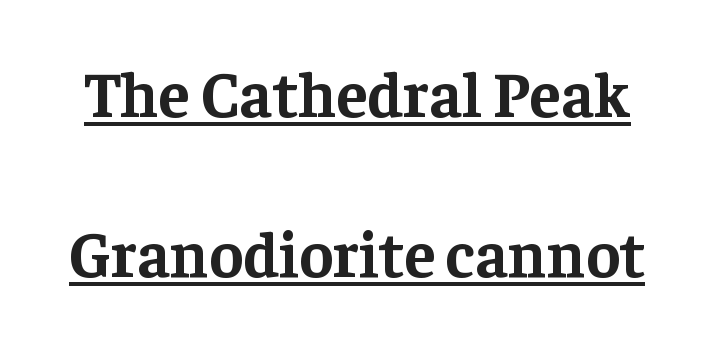
The image shows 64 px bold serif type, upright; set loose line spacing (2.5x), normal letter spacing, underlined; low stroke contrast and a medium x-height.
